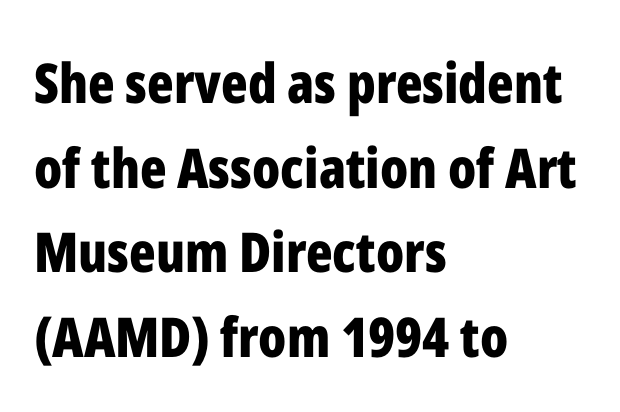
The image shows 55 px bold, condensed sans-serif type, upright; set left-aligned, normal line spacing (1.54x), normal letter spacing, not underlined; low stroke contrast and a medium x-height.
